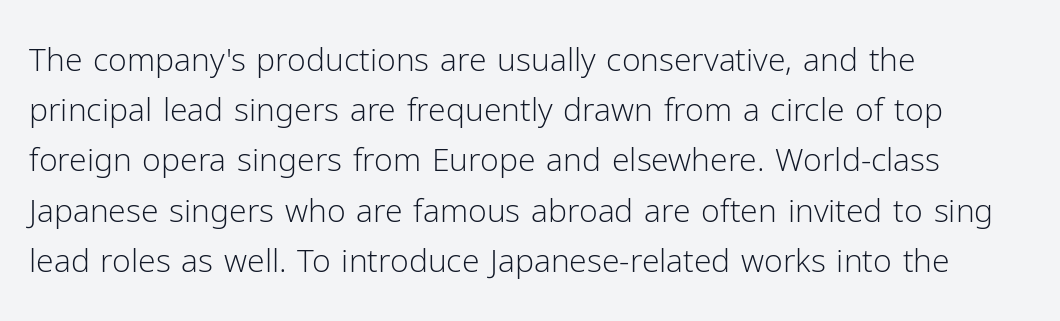
The image shows 32 px light sans-serif type, upright; set left-aligned, normal line spacing (1.57x), normal letter spacing, not underlined; low stroke contrast and a medium x-height.
